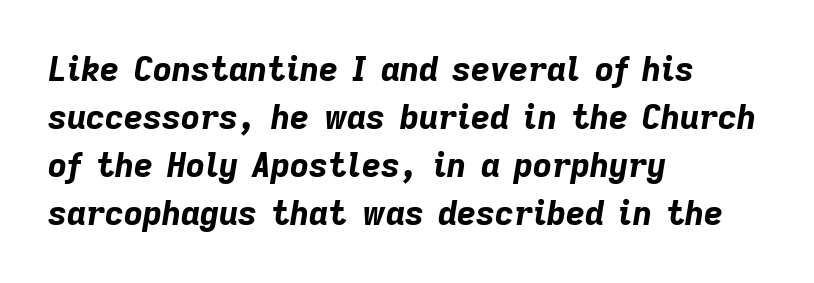
{"italic": "yes", "lean": "right", "slant_degrees": 9, "bold": "yes", "weight": "bold", "width": "normal", "stroke_contrast": "low", "x_height": "medium", "monospaced": "no", "underline": "no", "align": "left", "line_spacing": "normal", "line_spacing_ratio": 1.45, "letter_spacing": "normal", "letter_spacing_em": 0.0, "glyph_px": 33}
